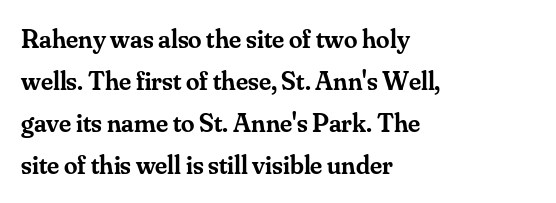
{"italic": "no", "bold": "semi", "underline": "no", "align": "left", "line_spacing": "normal", "line_spacing_ratio": 1.56, "letter_spacing": "normal", "letter_spacing_em": 0.0, "glyph_px": 27}
